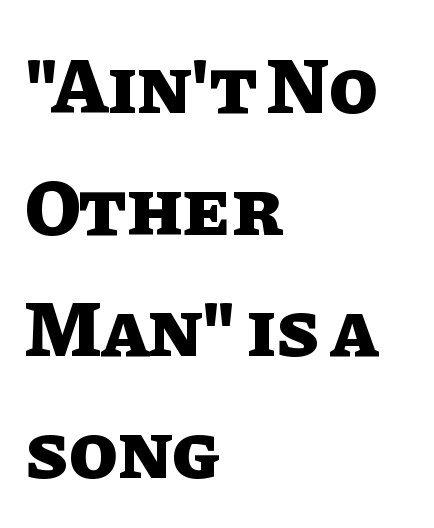
{"italic": "no", "bold": "yes", "weight": "heavy", "width": "normal", "stroke_contrast": "low", "x_height": "large", "monospaced": "no", "underline": "no", "align": "left", "line_spacing": "normal", "line_spacing_ratio": 1.54, "letter_spacing": "normal", "letter_spacing_em": 0.0, "glyph_px": 79}
